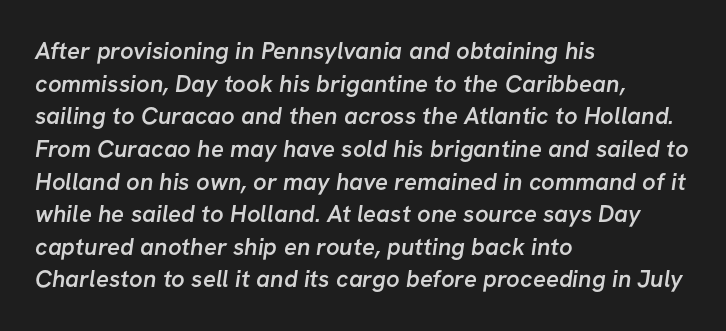
Q: Is the text bold? A: Semi-bold.
Q: Is the text underlined? A: No.
Q: How is the paragraph aligned? A: Left-aligned.
Q: Is the spacing between letters normal or unusually wide? A: Normal.
Q: Is the spacing between lines tight, normal or loose? A: Normal.
